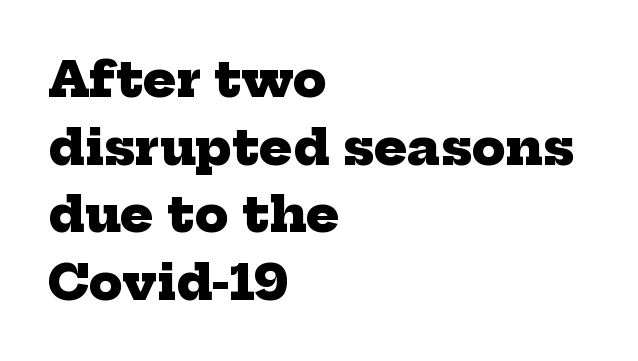
The image shows 49 px heavy serif type; set left-aligned, normal line spacing (1.38x), normal letter spacing, not underlined; low stroke contrast and a medium x-height.
